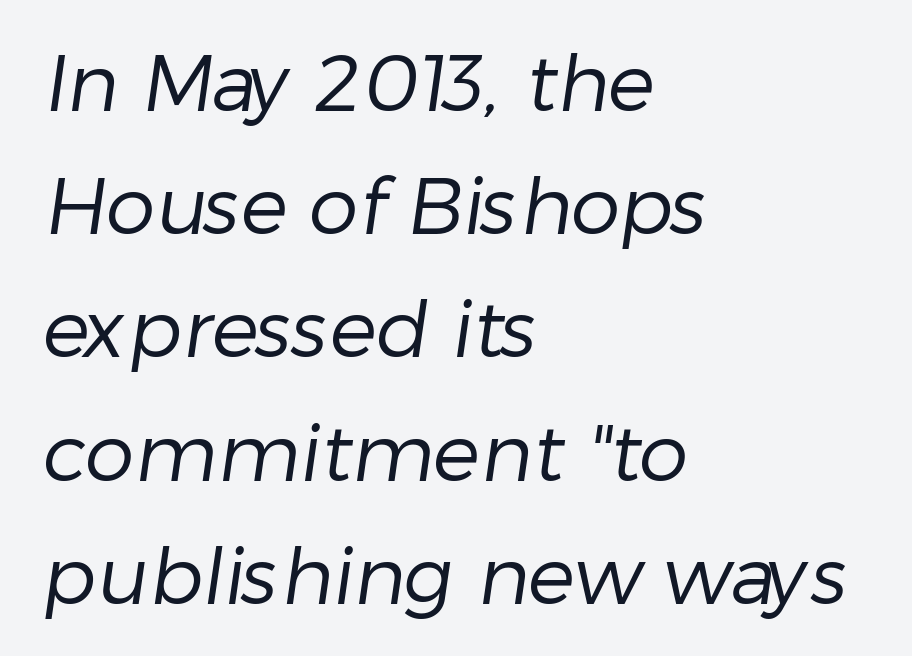
The image shows 79 px regular-weight sans-serif type; set left-aligned, normal line spacing (1.56x), normal letter spacing, not underlined; low stroke contrast and a medium x-height.
